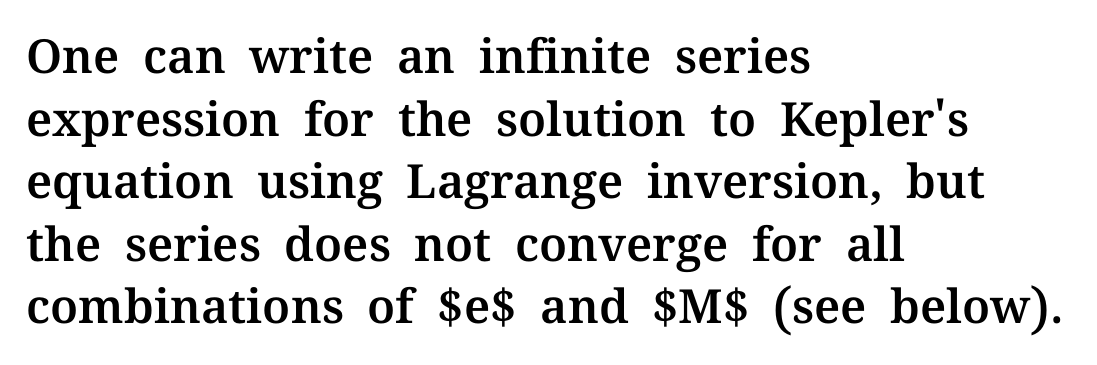
Q: Is the text italic (slanted)? A: No, it is upright.
Q: Is the typeface a serif or a sans-serif typeface? A: Serif.
Q: Is the text underlined? A: No.
Q: How is the paragraph aligned? A: Left-aligned.
Q: Is the spacing between letters normal or unusually wide? A: Normal.
Q: Is the spacing between lines tight, normal or loose? A: Normal.
Q: Width (condensed, normal, or wide)? A: Normal.
Q: Stroke contrast? A: Medium.
Q: x-height? A: Medium.
Q: Monospaced? A: No.
